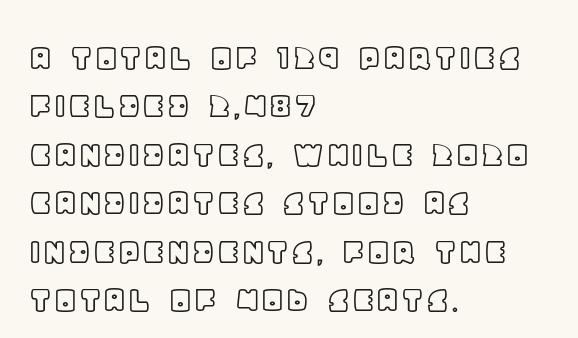
Q: Is the text italic (slanted)? A: No, it is upright.
Q: Is the text underlined? A: No.
Q: How is the paragraph aligned? A: Left-aligned.
Q: Is the spacing between letters normal or unusually wide? A: Normal.
Q: Width (condensed, normal, or wide)? A: Normal.
Q: x-height? A: Large.
Q: Monospaced? A: No.
